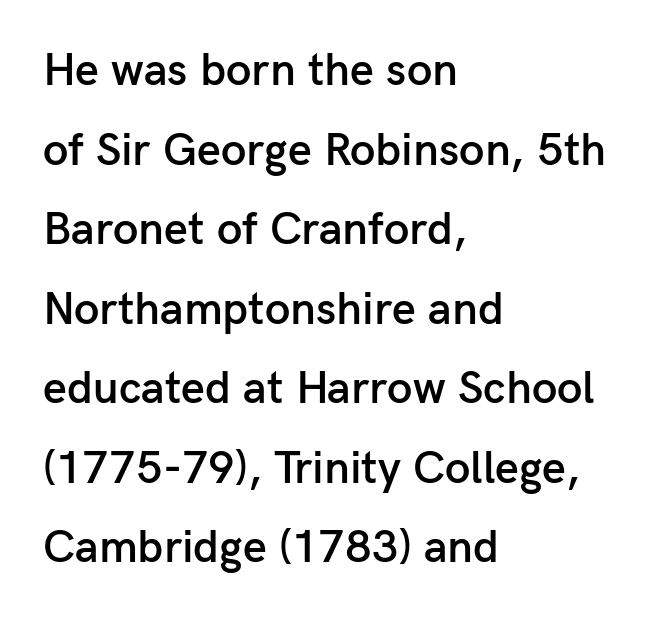
{"serif": "no", "italic": "no", "bold": "semi", "weight": "semibold", "width": "normal", "stroke_contrast": "low", "x_height": "medium", "monospaced": "no", "underline": "no", "align": "left", "line_spacing_ratio": 1.73, "letter_spacing": "normal", "letter_spacing_em": 0.0, "glyph_px": 46}
